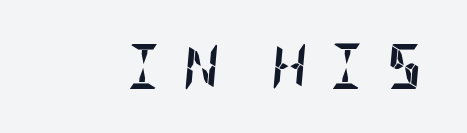
{"italic": "yes", "lean": "right", "slant_degrees": 5, "bold": "yes", "weight": "semibold", "width": "condensed", "stroke_contrast": "low", "x_height": "large", "underline": "no", "letter_spacing": "wide", "letter_spacing_em": 0.47, "glyph_px": 45}
